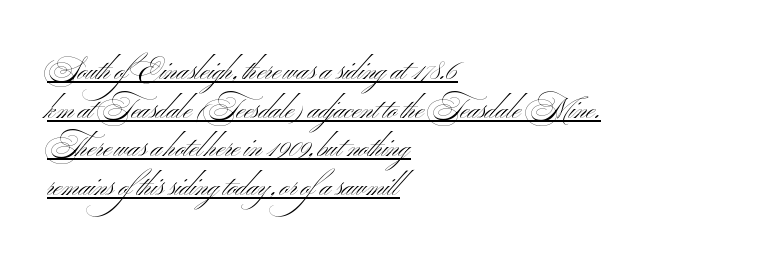
Q: Is the text bold? A: No.
Q: Is the text italic (slanted)? A: Yes.
Q: Is the typeface a serif or a sans-serif typeface? A: Sans-serif.
Q: Is the text underlined? A: Yes.
Q: How is the paragraph aligned? A: Left-aligned.
Q: Is the spacing between letters normal or unusually wide? A: Normal.
Q: Is the spacing between lines tight, normal or loose? A: Normal.
Q: Width (condensed, normal, or wide)? A: Wide.
Q: Stroke contrast? A: Medium.
Q: x-height? A: Small.
Q: Monospaced? A: No.
